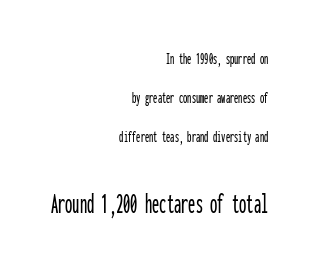
The rendering anchors every line to the right-hand side. Whoever set this made the second block the dominant, larger element. No italicization has been applied; the sample stays upright. The letterforms sit shoulder to shoulder at normal distance.
